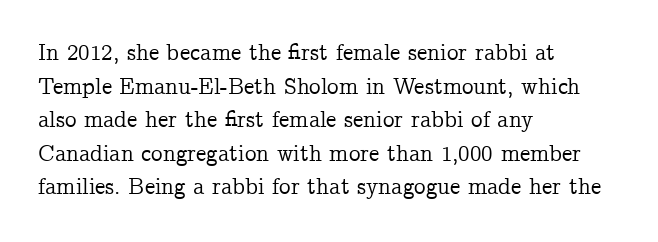
{"italic": "no", "underline": "no", "align": "left", "line_spacing": "normal", "line_spacing_ratio": 1.46, "letter_spacing": "normal", "letter_spacing_em": 0.0, "glyph_px": 23}
